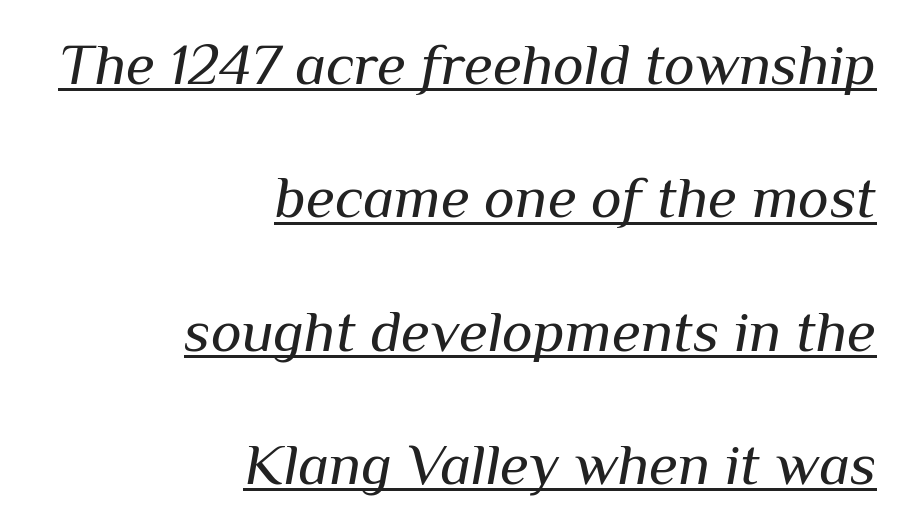
The image shows 59 px regular-weight type, italic (leaning right); set right-aligned, loose line spacing (2.26x), normal letter spacing, underlined; medium stroke contrast and a medium x-height.
